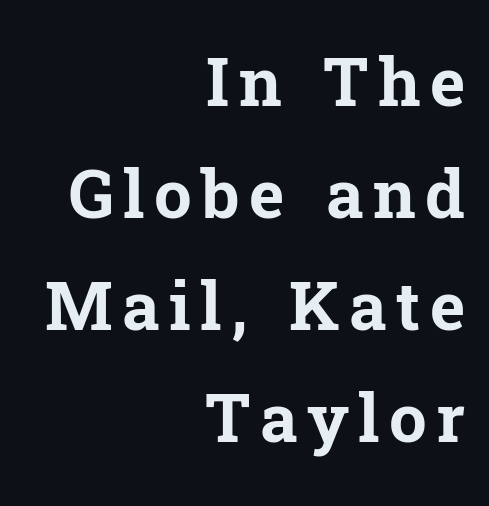
One glance says typical: line gaps are just what's usual. Little horizontal feet cap the strokes, marking this as serif type. The passage shown is not underscored anywhere. Here the designer chose a conventional face with non-uniform glyph widths. Notice how thick the strokes are: this is what a full bold looks like.
